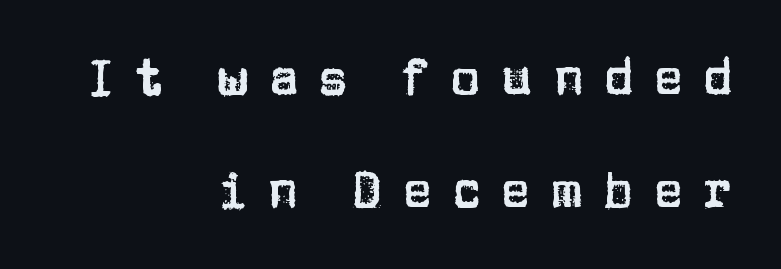
{"serif": "no", "italic": "no", "width": "normal", "stroke_contrast": "low", "x_height": "large", "monospaced": "no", "underline": "no", "align": "right", "line_spacing": "loose", "line_spacing_ratio": 2.27, "letter_spacing": "wide", "letter_spacing_em": 0.39, "glyph_px": 50}
